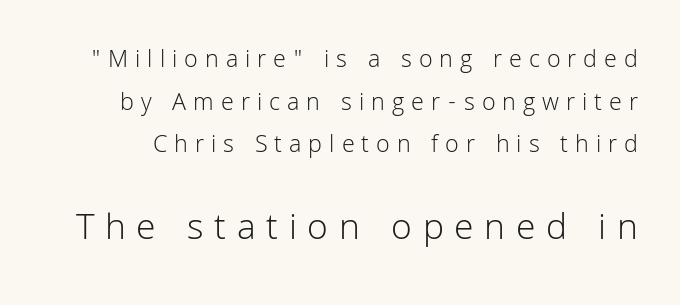
The image shows 38 px light sans-serif type, upright; set line spacing 1.71x, unusually wide letter spacing (+0.28 em), not underlined; the second (bottom) block is 1.52x larger; low stroke contrast and a medium x-height.
